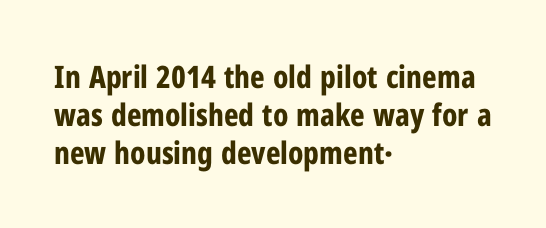
The horizontal fit of the characters is conventional and even. On the weight axis this lands at bold, roughly 700. This sample has the flowing, uneven cadence of proportional lettering. Has an underline been added? It has not. In terms of posture, this sample is upright. Layout note: lines flush left.
